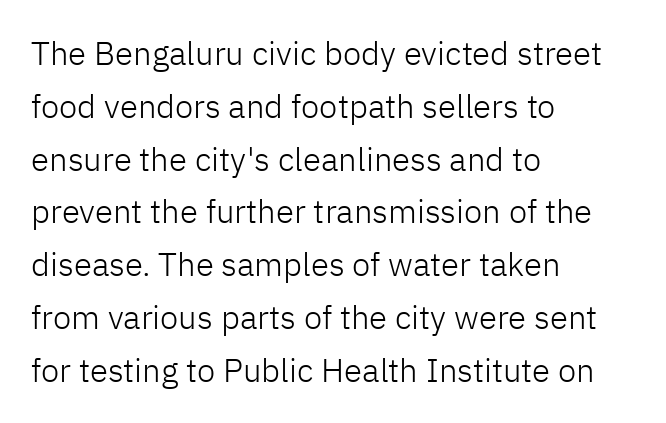
Q: Is the text bold? A: No.
Q: Is the text italic (slanted)? A: No, it is upright.
Q: Is the typeface a serif or a sans-serif typeface? A: Sans-serif.
Q: Is the text underlined? A: No.
Q: How is the paragraph aligned? A: Left-aligned.
Q: Is the spacing between letters normal or unusually wide? A: Normal.
Q: Is the spacing between lines tight, normal or loose? A: Normal.
Q: Width (condensed, normal, or wide)? A: Normal.
Q: Stroke contrast? A: Low.
Q: x-height? A: Medium.
Q: Monospaced? A: No.
